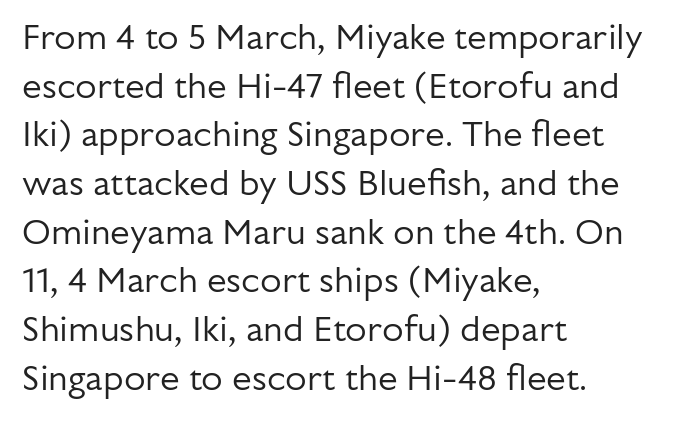
Q: Is the text bold? A: No.
Q: Is the text italic (slanted)? A: No, it is upright.
Q: Is the typeface a serif or a sans-serif typeface? A: Sans-serif.
Q: Is the text underlined? A: No.
Q: How is the paragraph aligned? A: Left-aligned.
Q: Is the spacing between letters normal or unusually wide? A: Normal.
Q: Is the spacing between lines tight, normal or loose? A: Normal.
Q: Width (condensed, normal, or wide)? A: Normal.
Q: Stroke contrast? A: Low.
Q: x-height? A: Medium.
Q: Monospaced? A: No.
